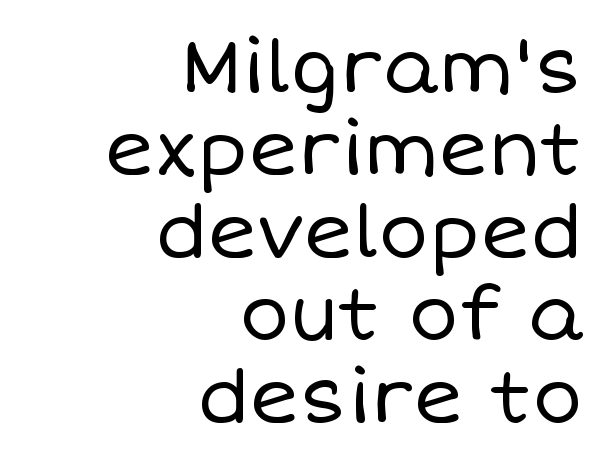
The image shows 75 px regular-weight type, upright; set right-aligned, tight line spacing (1.1x), normal letter spacing, not underlined; low stroke contrast and a large x-height.
